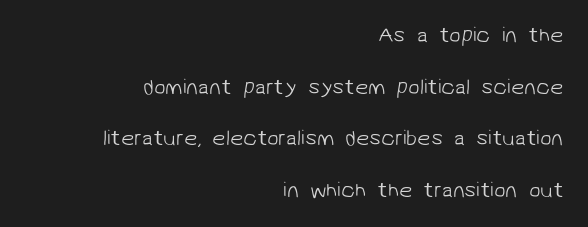
The passage shown is not underscored anywhere. These lines stand farther apart than default settings would place them. The compositor pushed each line to the right boundary. Honestly, the letter spacing is just normal — you wouldn't notice it.
